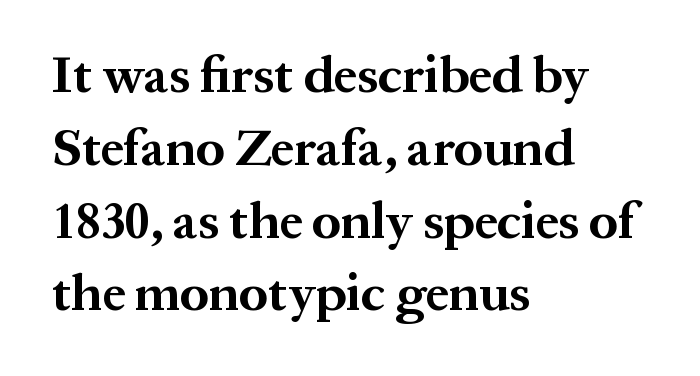
The image shows 52 px bold serif type, upright; set left-aligned, normal line spacing (1.4x), normal letter spacing, not underlined; medium stroke contrast and a medium x-height.
